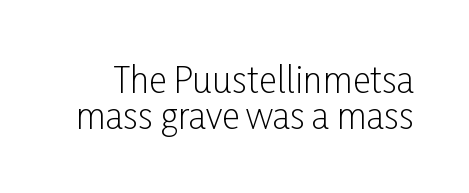
Q: Is the text bold? A: No.
Q: Is the text italic (slanted)? A: No, it is upright.
Q: Is the typeface a serif or a sans-serif typeface? A: Sans-serif.
Q: Is the text underlined? A: No.
Q: Is the spacing between letters normal or unusually wide? A: Normal.
Q: Is the spacing between lines tight, normal or loose? A: Tight.
Q: Width (condensed, normal, or wide)? A: Condensed.
Q: Stroke contrast? A: Low.
Q: x-height? A: Medium.
Q: Monospaced? A: No.
